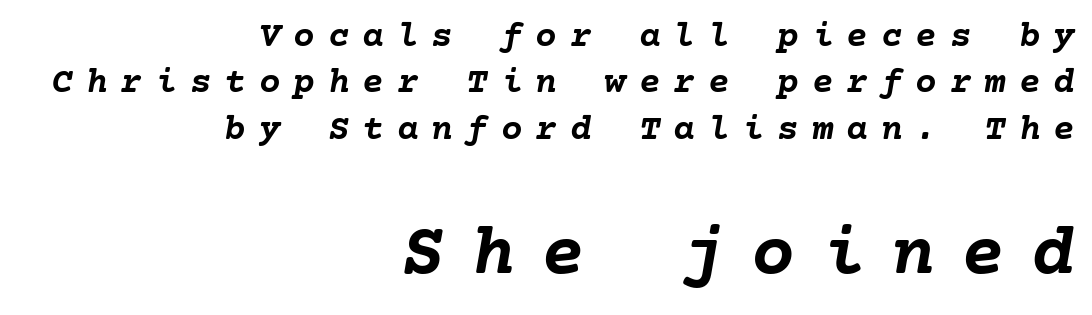
Q: Is the text bold? A: Yes.
Q: Is the text italic (slanted)? A: Yes, it leans right by about 10 degrees.
Q: Is the text underlined? A: No.
Q: How is the paragraph aligned? A: Right-aligned.
Q: Is the spacing between letters normal or unusually wide? A: Unusually wide.
Q: Is the spacing between lines tight, normal or loose? A: Normal.
Q: Which block of text is set in a larger size, the first (top) or the second (bottom)? A: The second (bottom) one.
Q: Width (condensed, normal, or wide)? A: Normal.
Q: Stroke contrast? A: Low.
Q: x-height? A: Medium.
